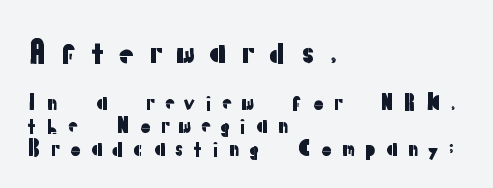
{"serif": "no", "italic": "no", "width": "normal", "stroke_contrast": "low", "x_height": "medium", "monospaced": "no", "underline": "no", "align": "left", "line_spacing": "tight", "line_spacing_ratio": 1.14, "letter_spacing": "wide", "letter_spacing_em": 0.43, "larger_block": "first", "size_ratio": 1.5, "glyph_px": 30}
